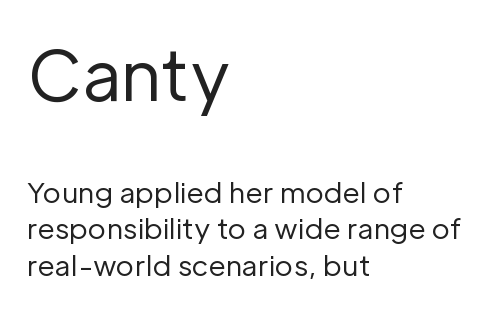
The space directly below the letters is spotless. Here the first block reads like a headline and the second like body copy. Where is the straight margin? On the left. These lines are rendered in a variable-pitch font. Vertical spacing — default. A light-to-regular cut is what we see here.
